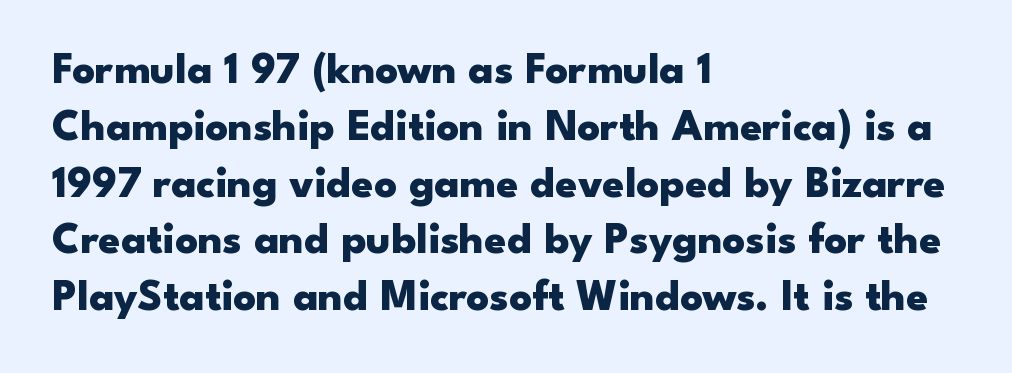
{"serif": "no", "italic": "no", "bold": "yes", "weight": "heavy", "width": "wide", "stroke_contrast": "low", "x_height": "small", "monospaced": "no", "underline": "no", "align": "left", "line_spacing": "normal", "line_spacing_ratio": 1.29, "letter_spacing": "normal", "letter_spacing_em": 0.0, "glyph_px": 44}
